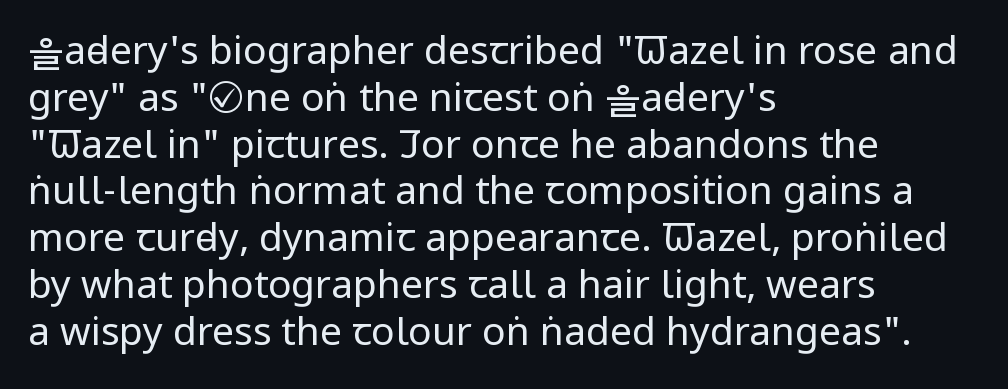
The space directly below the letters is spotless. Glyph-to-glyph distance matches everyday printed text. The passage is arranged the way most books set body copy — flush left. Italic? Not at all — the glyphs are vertical.
